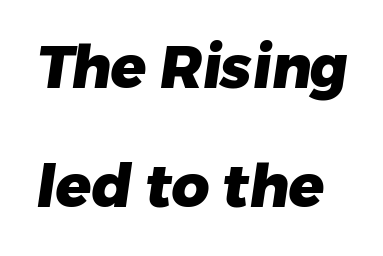
Q: Is the text bold? A: Yes.
Q: Is the typeface a serif or a sans-serif typeface? A: Sans-serif.
Q: Is the text underlined? A: No.
Q: How is the paragraph aligned? A: Left-aligned.
Q: Is the spacing between letters normal or unusually wide? A: Normal.
Q: Is the spacing between lines tight, normal or loose? A: Loose.
Q: Width (condensed, normal, or wide)? A: Normal.
Q: Stroke contrast? A: Low.
Q: x-height? A: Medium.
Q: Monospaced? A: No.
